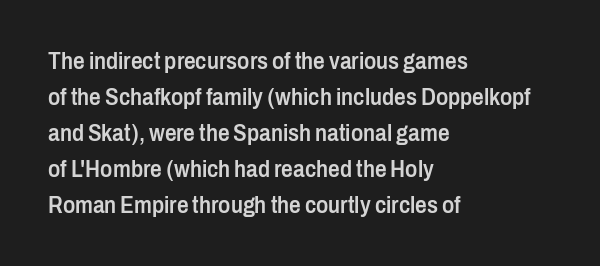
Q: Is the text bold? A: Semi-bold.
Q: Is the text italic (slanted)? A: No, it is upright.
Q: Is the text underlined? A: No.
Q: How is the paragraph aligned? A: Left-aligned.
Q: Is the spacing between letters normal or unusually wide? A: Normal.
Q: Is the spacing between lines tight, normal or loose? A: Normal.
